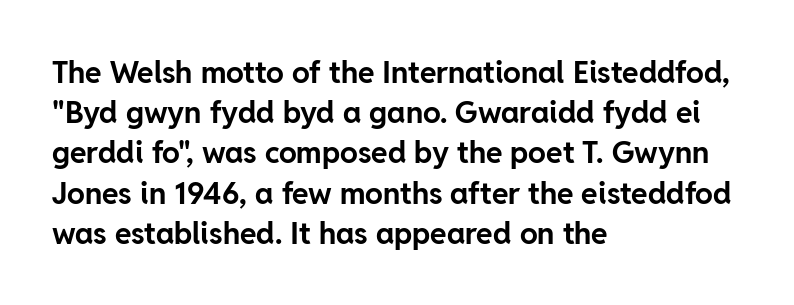
{"serif": "no", "italic": "no", "bold": "yes", "weight": "bold", "width": "normal", "stroke_contrast": "low", "x_height": "medium", "monospaced": "no", "underline": "no", "align": "left", "line_spacing": "normal", "line_spacing_ratio": 1.34, "letter_spacing": "normal", "letter_spacing_em": 0.0, "glyph_px": 30}
